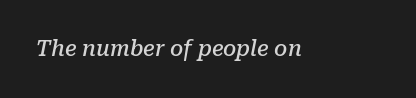
Students, note that the glyphs here touch the page at normal intervals. Descender tails drop into unmarked territory. Slant detected: the letters are inclined. Is the type bold? Partly — it's a semibold, heavier than regular but not fully bold.
